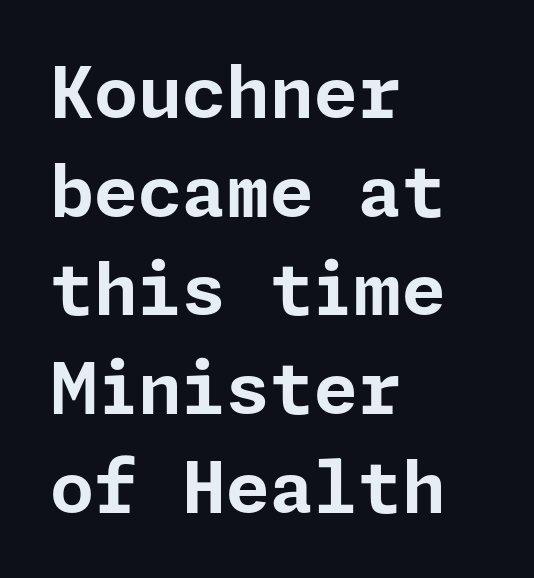
{"serif": "no", "italic": "no", "bold": "yes", "weight": "bold", "width": "normal", "stroke_contrast": "low", "x_height": "medium", "underline": "no", "align": "left", "line_spacing": "normal", "line_spacing_ratio": 1.39, "letter_spacing": "normal", "letter_spacing_em": 0.0, "glyph_px": 71}
